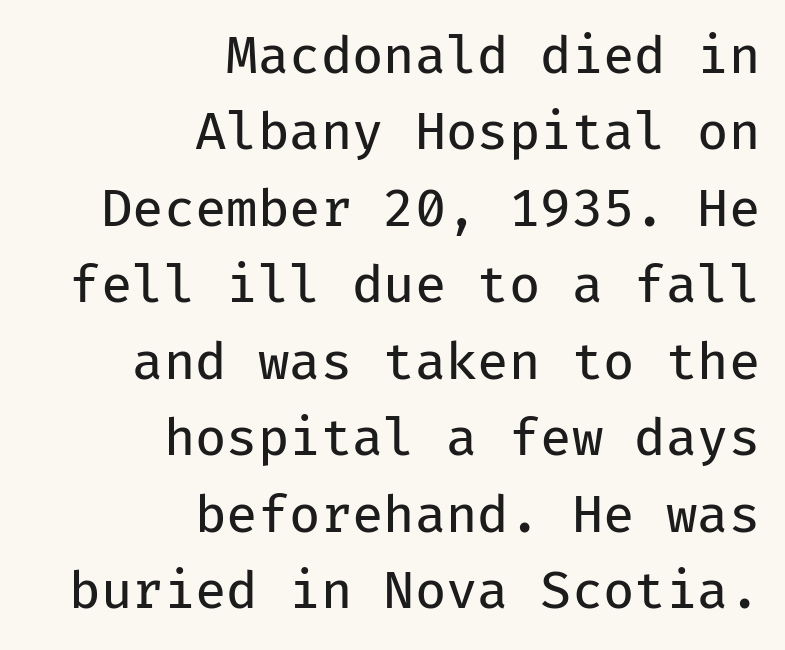
In terms of letterform style, serifs are entirely absent. Students, observe: this is what conventionally led text looks like. Each word holds together tightly as a unit, with standard inter-letter gaps. No word sits above an underline.
